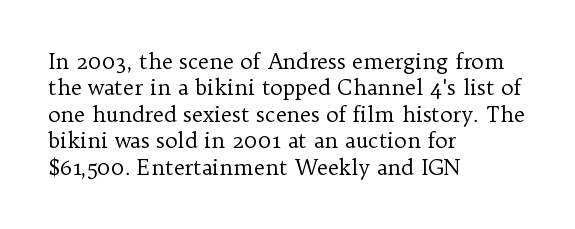
The rendering uses a moderate line-height, typical for paragraphs. Only glyphs here, with clear space below each row. The passage is arranged the way most books set body copy — flush left. Spacing between characters is what you'd get straight out of the box.
